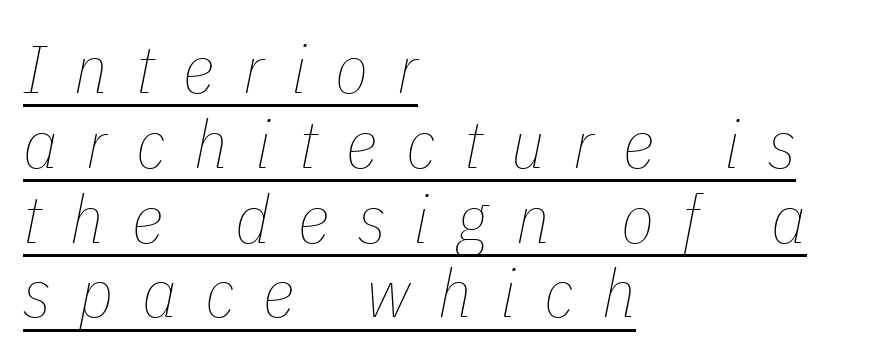
{"italic": "yes", "lean": "right", "slant_degrees": 11, "bold": "no", "weight": "thin", "width": "condensed", "stroke_contrast": "low", "x_height": "medium", "monospaced": "no", "underline": "yes", "align": "left", "line_spacing": "tight", "line_spacing_ratio": 1.1, "letter_spacing": "wide", "letter_spacing_em": 0.42, "glyph_px": 68}
